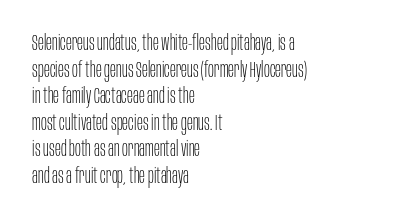
Q: Is the text bold? A: No.
Q: Is the text italic (slanted)? A: No, it is upright.
Q: Is the text underlined? A: No.
Q: How is the paragraph aligned? A: Left-aligned.
Q: Is the spacing between letters normal or unusually wide? A: Normal.
